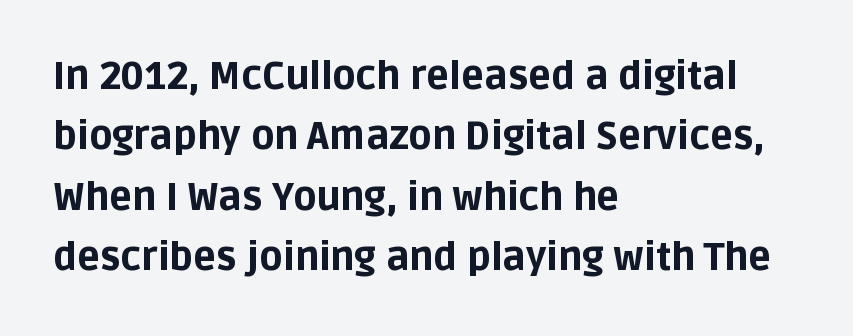
The image shows 38 px bold sans-serif type, upright; set left-aligned, normal line spacing (1.59x), normal letter spacing, not underlined; low stroke contrast and a large x-height.
